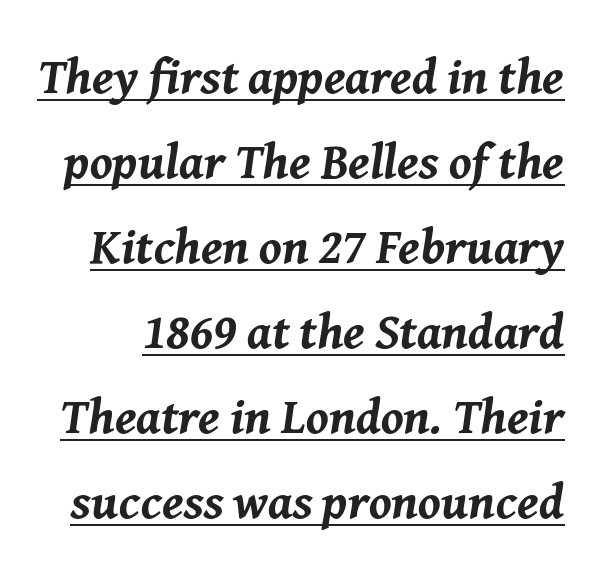
{"italic": "yes", "lean": "right", "slant_degrees": 8, "bold": "yes", "weight": "bold", "width": "normal", "stroke_contrast": "medium", "x_height": "medium", "monospaced": "no", "underline": "yes", "line_spacing": "normal", "line_spacing_ratio": 1.7, "letter_spacing": "normal", "letter_spacing_em": 0.0, "glyph_px": 50}
